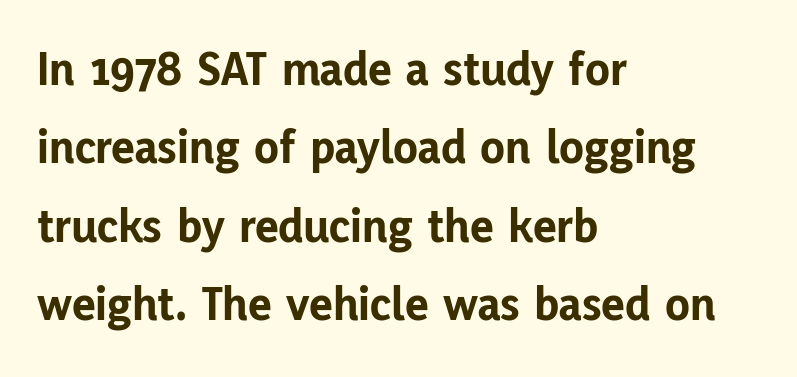
{"serif": "no", "italic": "no", "bold": "yes", "weight": "bold", "width": "normal", "stroke_contrast": "low", "x_height": "medium", "monospaced": "no", "underline": "no", "align": "left", "line_spacing": "normal", "line_spacing_ratio": 1.57, "letter_spacing": "normal", "letter_spacing_em": 0.0, "glyph_px": 50}
